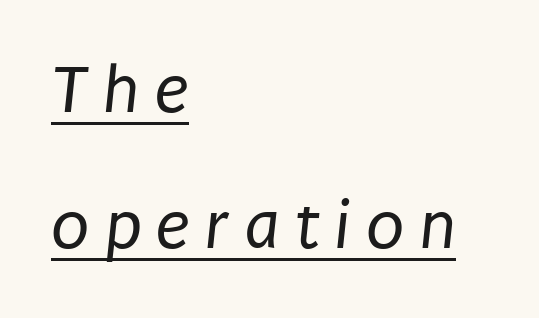
{"serif": "no", "bold": "no", "weight": "regular", "width": "condensed", "stroke_contrast": "low", "x_height": "large", "monospaced": "no", "underline": "yes", "align": "left", "line_spacing": "loose", "line_spacing_ratio": 1.95, "letter_spacing": "wide", "letter_spacing_em": 0.22, "glyph_px": 70}
